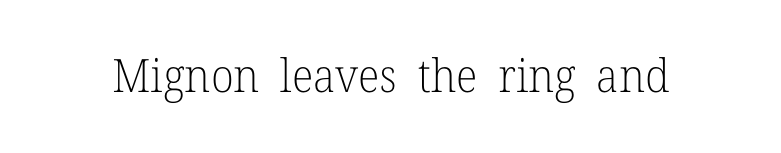
The image shows 46 px light serif type, upright; set normal letter spacing, not underlined; low stroke contrast and a medium x-height.
